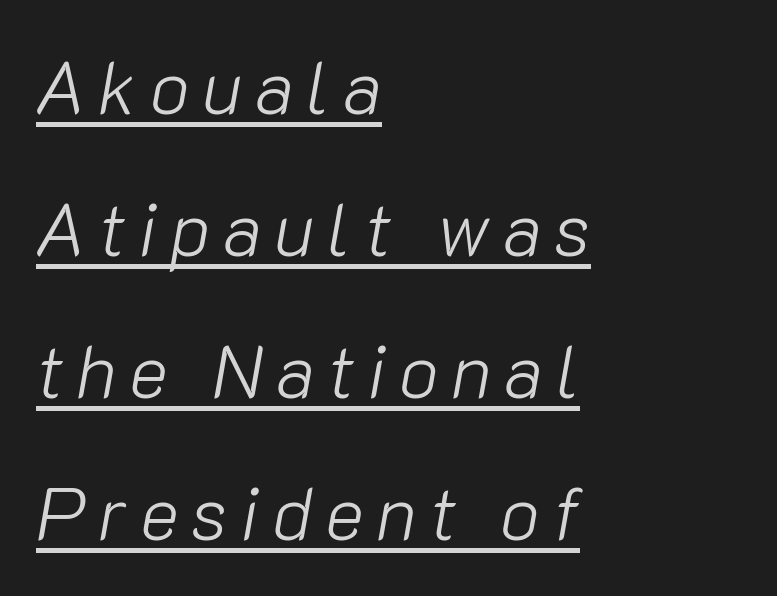
The image shows 74 px light type, italic (leaning right); set left-aligned, loose line spacing (1.92x), underlined; low stroke contrast and a medium x-height.
